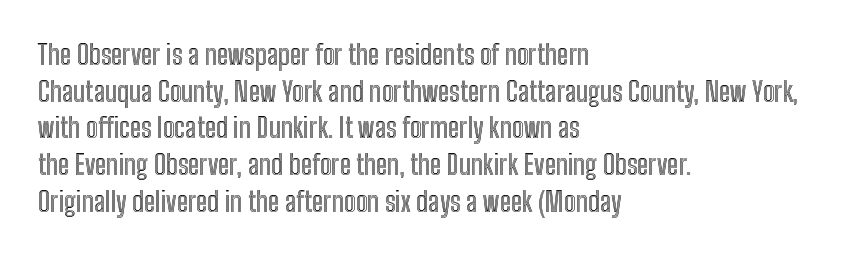
Alignment: flush left. The lettering stays uniformly vertical, giving the passage a roman look. The block of text has a typical density, with ordinary space between rows. Beneath every word, the page is bare. Compared with typical body copy, the letter spacing here is the same.
